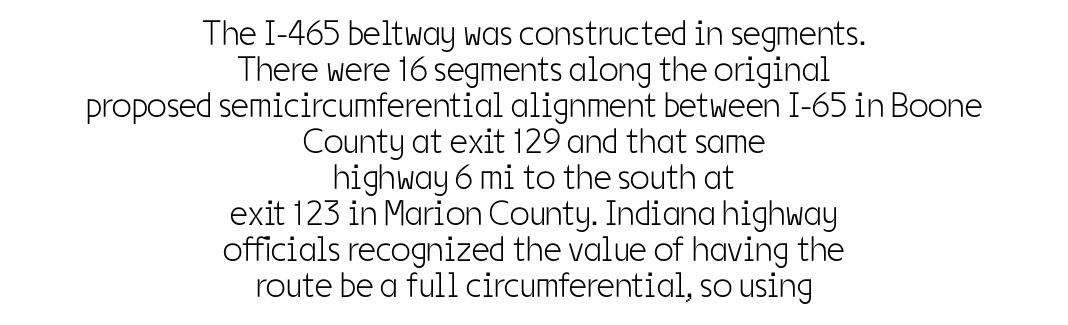
{"serif": "no", "italic": "no", "bold": "no", "weight": "light", "width": "condensed", "stroke_contrast": "low", "x_height": "medium", "monospaced": "no", "underline": "no", "align": "center", "line_spacing": "tight", "line_spacing_ratio": 1.03, "letter_spacing": "normal", "letter_spacing_em": 0.0, "glyph_px": 35}
